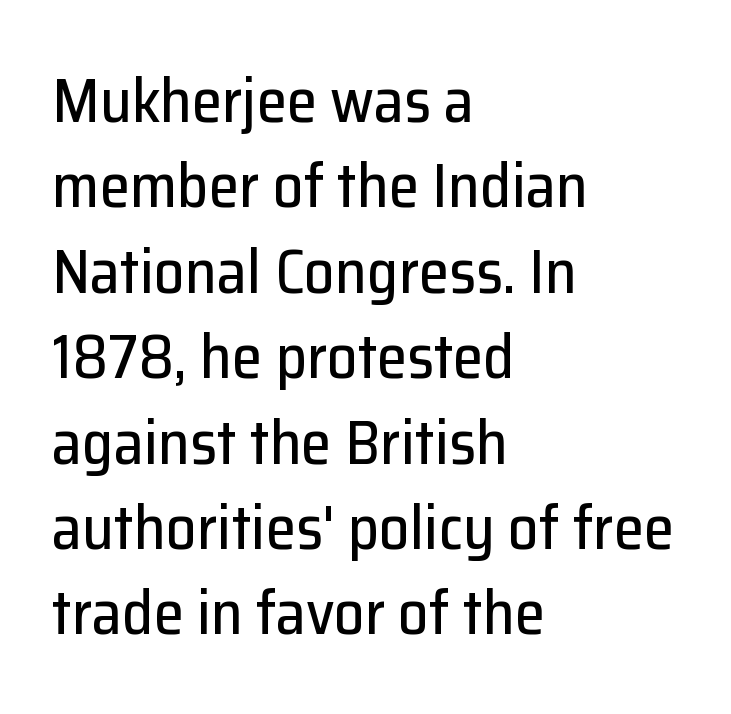
A typesetter would label this face a sans. These lines keep a tight, regular rhythm from letter to letter. Leading: standard. Spacing verdict: proportional, widths tailored to each character.
